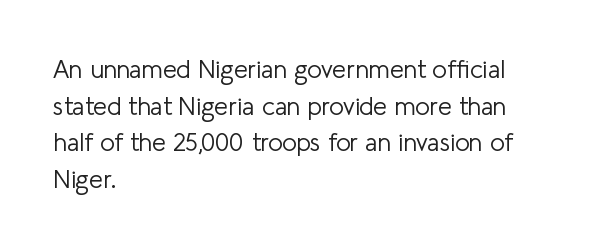
Weight: in the light-to-regular range. In CSS terms this would be text-align: left. The letters stand straight up with perfectly vertical stems. Each new line begins a customary step beneath the previous one. Characters follow at the spacing the type designer built in.
